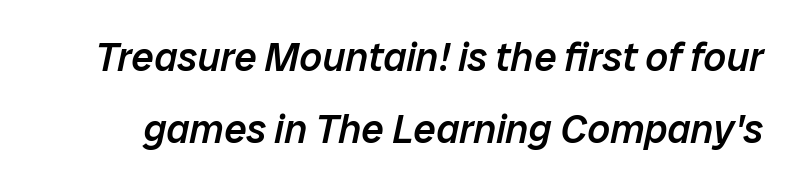
The glyphs are unaccompanied by any horizontal stroke below them. Designer's note — italics engaged. Semibold letterforms, between regular and bold. Does extra space separate the letters? No, they use regular spacing.
